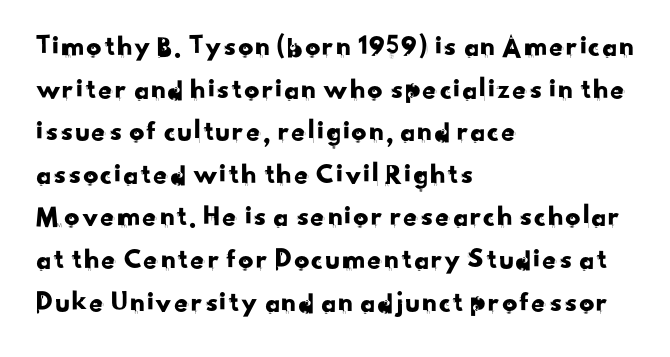
The image shows 30 px sans-serif type; set left-aligned, normal line spacing (1.42x), normal letter spacing, not underlined; low stroke contrast and a small x-height.
